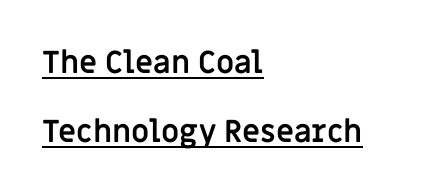
{"serif": "no", "italic": "no", "bold": "yes", "weight": "semibold", "width": "normal", "stroke_contrast": "low", "x_height": "large", "monospaced": "no", "underline": "yes", "align": "left", "line_spacing": "loose", "line_spacing_ratio": 2.23, "letter_spacing": "normal", "letter_spacing_em": 0.0, "glyph_px": 31}
